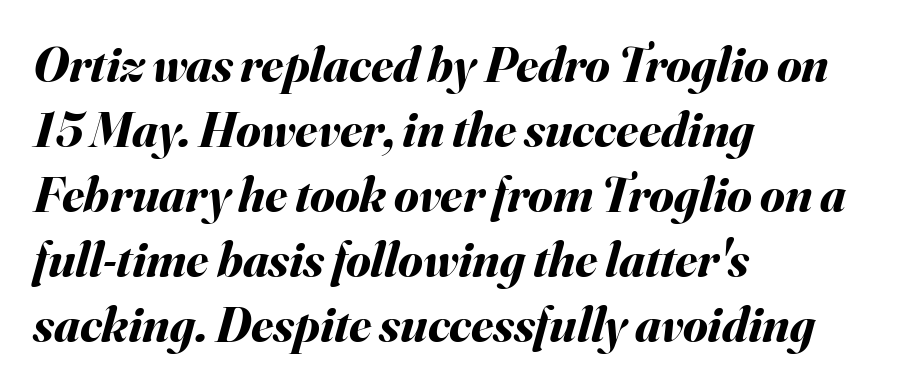
The image shows 50 px bold type, italic (leaning right); set left-aligned, normal line spacing (1.3x), normal letter spacing, not underlined; medium stroke contrast and a small x-height.
